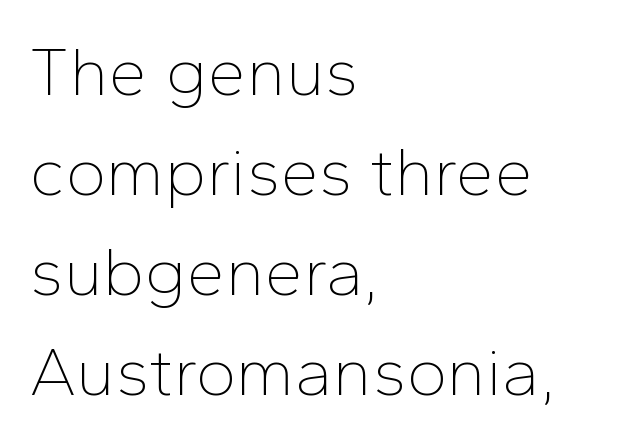
The space between consecutive lines is moderate. Tracking here is standard; glyphs follow each other at the usual distance. Typeset ragged right — the left edge is the straight one. Is the stroke heavy? The answer is a plain regular-or-lighter.
